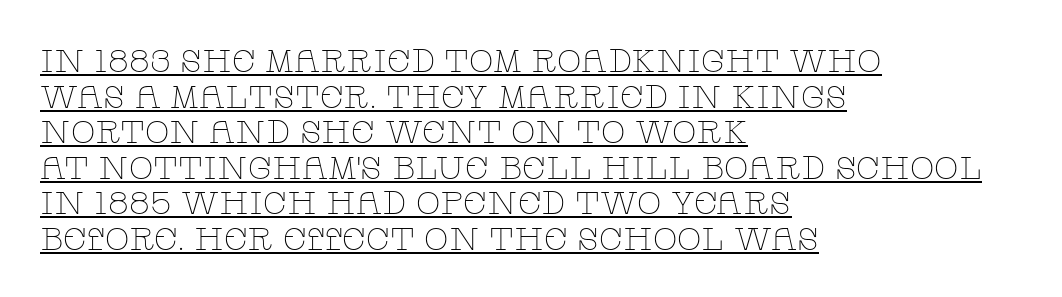
The image shows 32 px thin, wide serif type, upright; set left-aligned, tight line spacing (1.11x), normal letter spacing, underlined; low stroke contrast and a large x-height.
